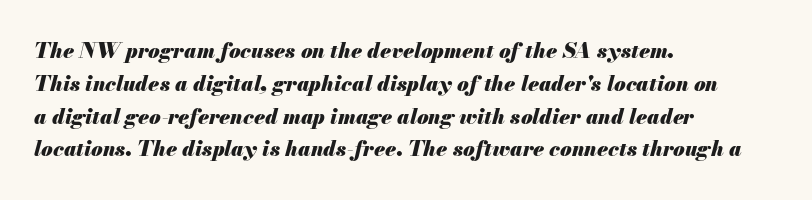
The image shows 21 px bold type, italic (leaning right); set left-aligned, normal line spacing (1.56x), normal letter spacing, not underlined.
